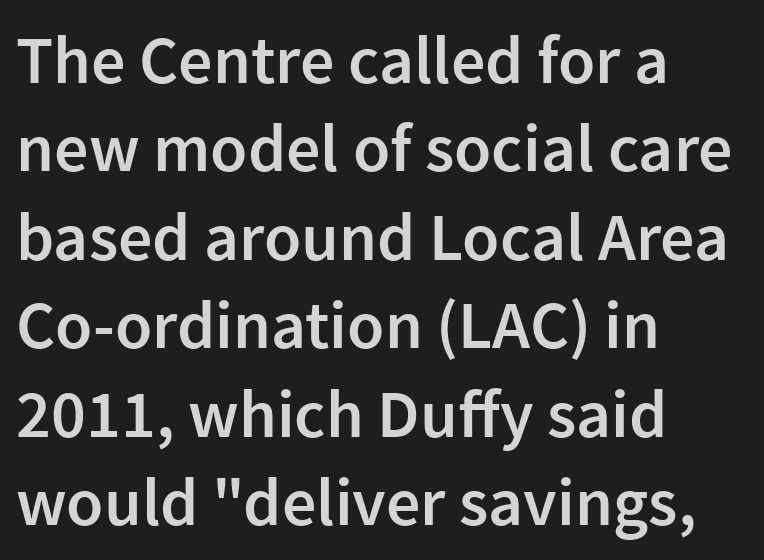
Q: Is the text bold? A: Semi-bold.
Q: Is the text italic (slanted)? A: No, it is upright.
Q: Is the typeface a serif or a sans-serif typeface? A: Sans-serif.
Q: Is the text underlined? A: No.
Q: How is the paragraph aligned? A: Left-aligned.
Q: Is the spacing between letters normal or unusually wide? A: Normal.
Q: Is the spacing between lines tight, normal or loose? A: Normal.
Q: Width (condensed, normal, or wide)? A: Normal.
Q: Stroke contrast? A: Low.
Q: x-height? A: Medium.
Q: Monospaced? A: No.
